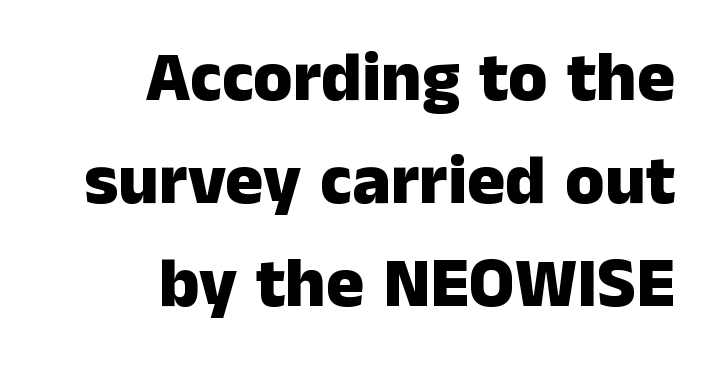
The image shows 71 px heavy sans-serif type, upright; set right-aligned, normal line spacing (1.45x), normal letter spacing, not underlined; low stroke contrast and a medium x-height.
